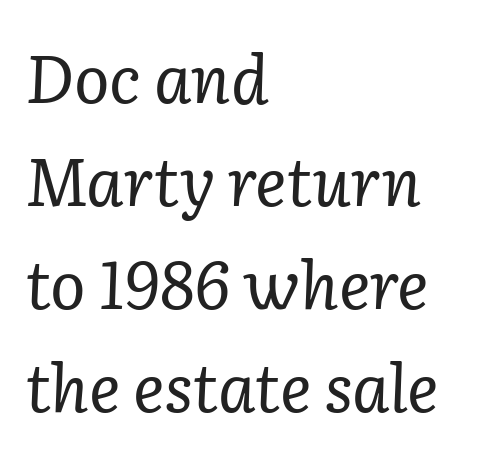
The strokes carry an ordinary text weight at most. No word sits above an underline. The letters sit at their default tracking, neither squeezed nor spread. Every row of glyphs begins at an identical x-position on the left. Evenly set lines give the paragraph a standard silhouette.
